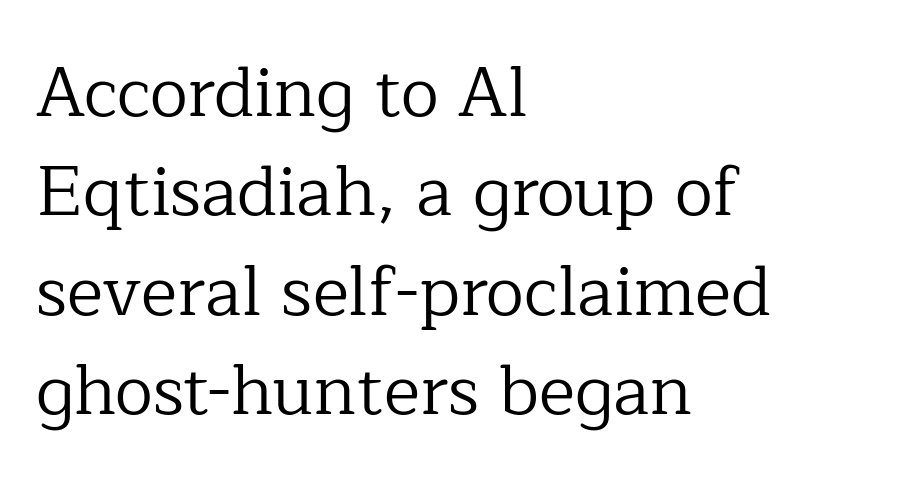
The weight would be labelled regular, book, light, or lighter still. Old-style or modern, the face here clearly has serifs. Regular leading. The letters stand straight up with perfectly vertical stems. The letters advance in unequal steps, a hallmark of proportional type. The passage shown is not underscored anywhere.
